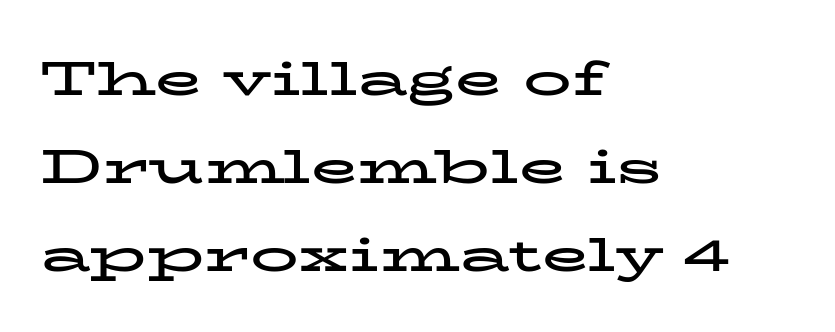
{"serif": "yes", "italic": "no", "bold": "yes", "weight": "bold", "width": "wide", "stroke_contrast": "low", "x_height": "medium", "monospaced": "no", "underline": "no", "align": "left", "line_spacing_ratio": 1.83, "letter_spacing": "normal", "letter_spacing_em": 0.0, "glyph_px": 48}
